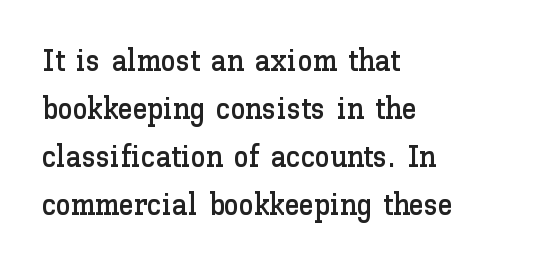
Q: Is the text italic (slanted)? A: No, it is upright.
Q: Is the text underlined? A: No.
Q: How is the paragraph aligned? A: Left-aligned.
Q: Is the spacing between letters normal or unusually wide? A: Normal.
Q: Is the spacing between lines tight, normal or loose? A: Normal.
Q: Width (condensed, normal, or wide)? A: Normal.
Q: Stroke contrast? A: Low.
Q: x-height? A: Medium.
Q: Monospaced? A: No.
